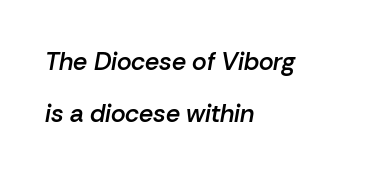
{"italic": "yes", "lean": "right", "slant_degrees": 10, "bold": "semi", "underline": "no", "align": "left", "line_spacing": "loose", "line_spacing_ratio": 2.08, "letter_spacing": "normal", "letter_spacing_em": 0.0, "glyph_px": 25}
